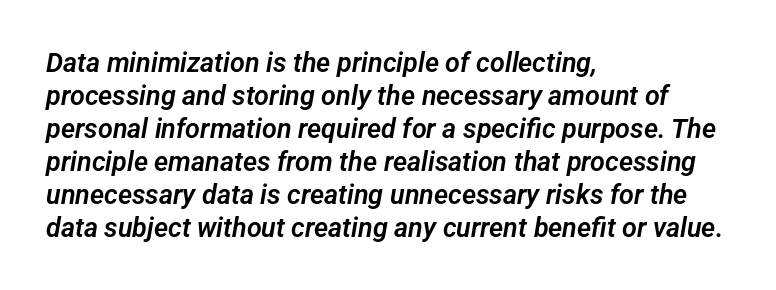
Q: Is the text underlined? A: No.
Q: How is the paragraph aligned? A: Left-aligned.
Q: Is the spacing between letters normal or unusually wide? A: Normal.
